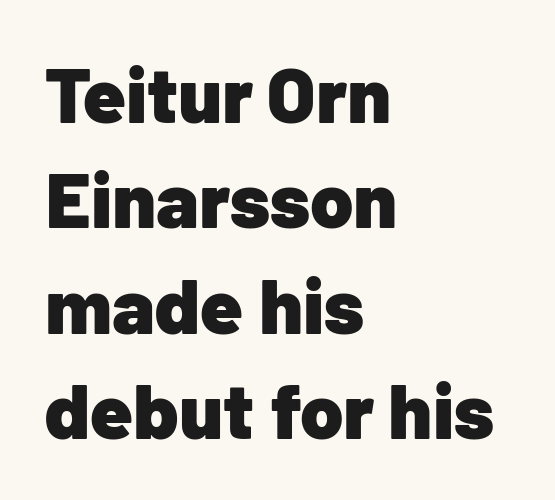
Q: Is the text bold? A: Yes.
Q: Is the text italic (slanted)? A: No, it is upright.
Q: Is the typeface a serif or a sans-serif typeface? A: Sans-serif.
Q: Is the text underlined? A: No.
Q: How is the paragraph aligned? A: Left-aligned.
Q: Is the spacing between letters normal or unusually wide? A: Normal.
Q: Is the spacing between lines tight, normal or loose? A: Normal.
Q: Width (condensed, normal, or wide)? A: Normal.
Q: Stroke contrast? A: Low.
Q: x-height? A: Medium.
Q: Monospaced? A: No.
